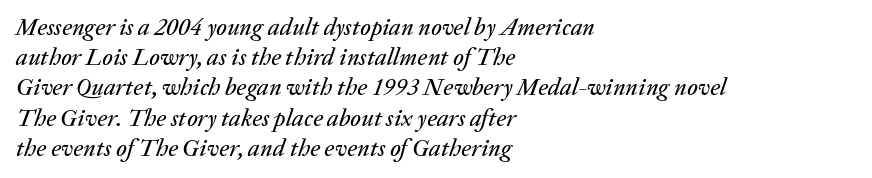
The image shows 24 px text type, italic (leaning right); set left-aligned, normal line spacing (1.26x), normal letter spacing, not underlined.
